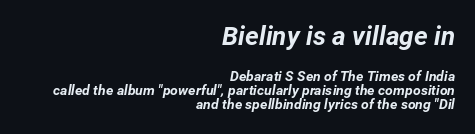
The image shows 26 px bold type, italic (leaning right); set right-aligned, tight line spacing (1.03x), normal letter spacing, not underlined; the first (top) block is 1.86x larger.
